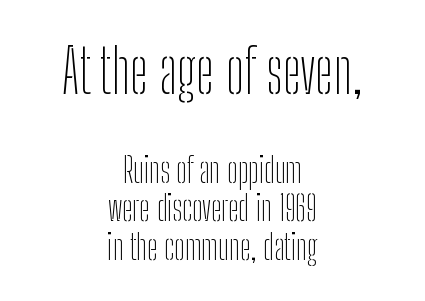
{"serif": "no", "italic": "no", "bold": "no", "weight": "thin", "width": "condensed", "stroke_contrast": "low", "x_height": "medium", "monospaced": "no", "underline": "no", "align": "center", "line_spacing": "tight", "line_spacing_ratio": 1.09, "letter_spacing": "normal", "letter_spacing_em": 0.0, "larger_block": "first", "size_ratio": 1.74, "glyph_px": 61}
